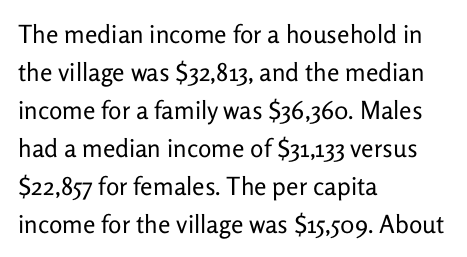
{"italic": "no", "bold": "no", "underline": "no", "align": "left", "line_spacing": "normal", "line_spacing_ratio": 1.52, "letter_spacing": "normal", "letter_spacing_em": 0.0, "glyph_px": 25}
